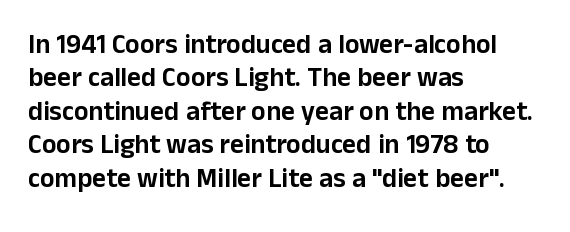
The specimen reads as upright at a glance. The words here are not underlined. Horizontal alignment here is leftward, the default for most running prose. The gaps between neighbouring characters are ordinary and unremarkable.
